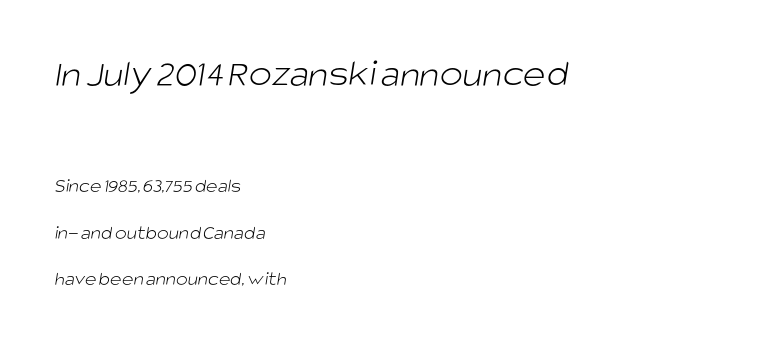
The image shows 39 px light sans-serif type; set left-aligned, loose line spacing (2.33x), normal letter spacing, not underlined; the first (top) block is 1.95x larger; low stroke contrast and a large x-height.
